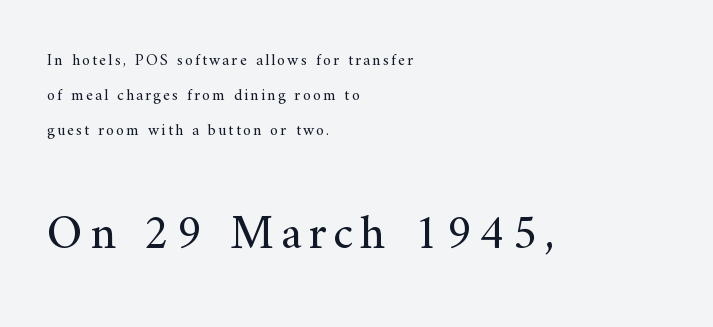
The gap between lines stays unmarked. The designer dialed line spacing up above the default. This reads as an unemphasized weight, regular at the heaviest. Small over large — that's the arrangement of the two blocks here. A typesetter would call this proportional, since set widths differ per character.
